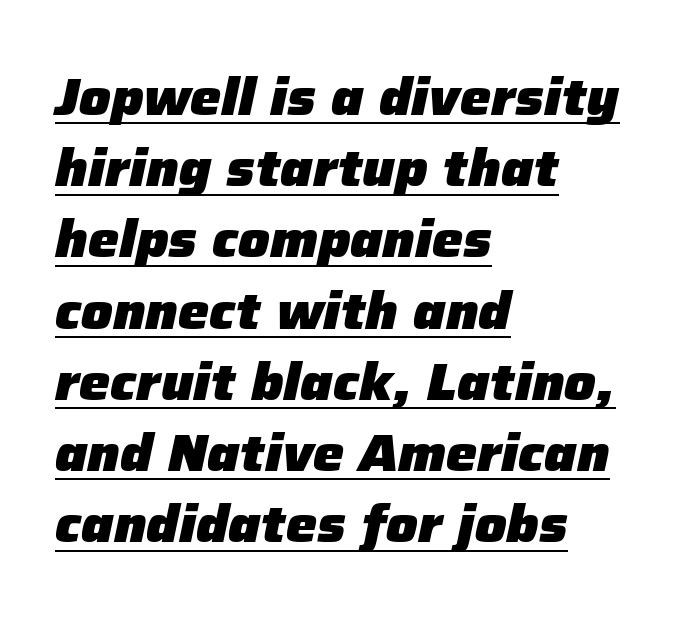
Q: Is the text bold? A: Yes.
Q: Is the text italic (slanted)? A: Yes, it leans right by about 12 degrees.
Q: Is the text underlined? A: Yes.
Q: How is the paragraph aligned? A: Left-aligned.
Q: Is the spacing between letters normal or unusually wide? A: Normal.
Q: Is the spacing between lines tight, normal or loose? A: Normal.
Q: Width (condensed, normal, or wide)? A: Normal.
Q: Stroke contrast? A: Low.
Q: x-height? A: Medium.
Q: Monospaced? A: No.
